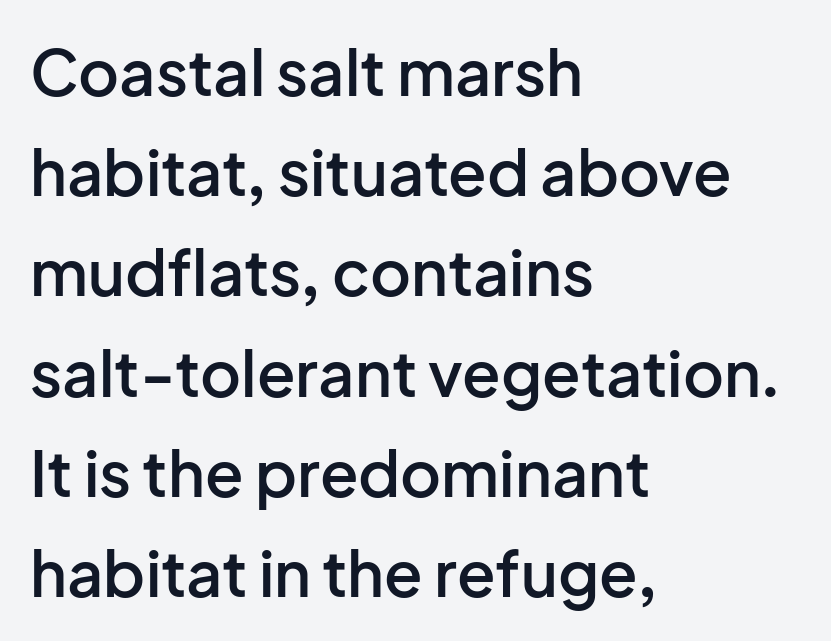
Q: Is the text bold? A: Semi-bold.
Q: Is the text italic (slanted)? A: No, it is upright.
Q: Is the typeface a serif or a sans-serif typeface? A: Sans-serif.
Q: Is the text underlined? A: No.
Q: How is the paragraph aligned? A: Left-aligned.
Q: Is the spacing between letters normal or unusually wide? A: Normal.
Q: Is the spacing between lines tight, normal or loose? A: Normal.
Q: Width (condensed, normal, or wide)? A: Normal.
Q: Stroke contrast? A: Low.
Q: x-height? A: Medium.
Q: Monospaced? A: No.
